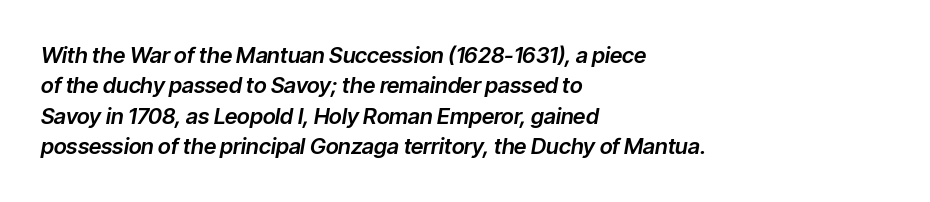
{"italic": "yes", "lean": "right", "slant_degrees": 9, "underline": "no", "align": "left", "line_spacing": "normal", "line_spacing_ratio": 1.38, "letter_spacing": "normal", "letter_spacing_em": 0.0, "glyph_px": 22}
